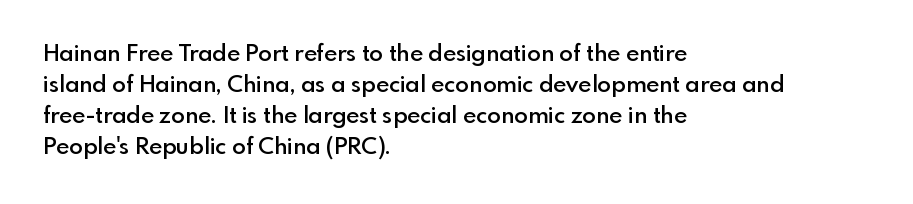
The image shows 23 px text type, upright; set left-aligned, normal line spacing (1.35x), normal letter spacing, not underlined.
